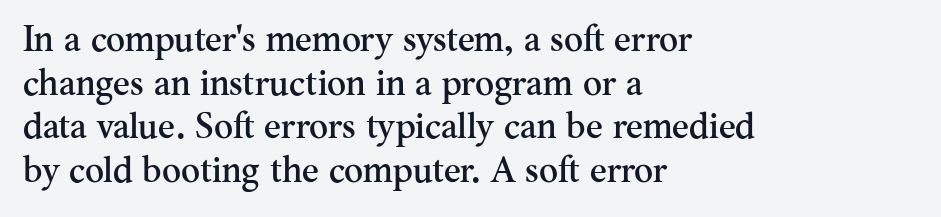
Standard letterfit; no display-style spreading of the glyphs. Anything drawn beneath the words? Only blank space. Italic? Not at all — the glyphs are vertical. A serif font was chosen for this passage. The text block is weighted toward the left margin, trailing off unevenly rightward. Looks like regular typesetting: each glyph gets only the width it needs.
